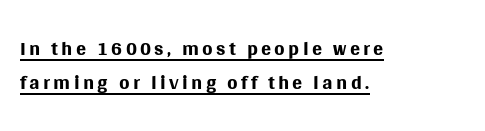
Q: Is the text bold? A: No.
Q: Is the text italic (slanted)? A: No, it is upright.
Q: Is the typeface a serif or a sans-serif typeface? A: Sans-serif.
Q: Is the text underlined? A: Yes.
Q: How is the paragraph aligned? A: Left-aligned.
Q: Is the spacing between lines tight, normal or loose? A: Tight.
Q: Width (condensed, normal, or wide)? A: Normal.
Q: Stroke contrast? A: Medium.
Q: x-height? A: Large.
Q: Monospaced? A: No.
